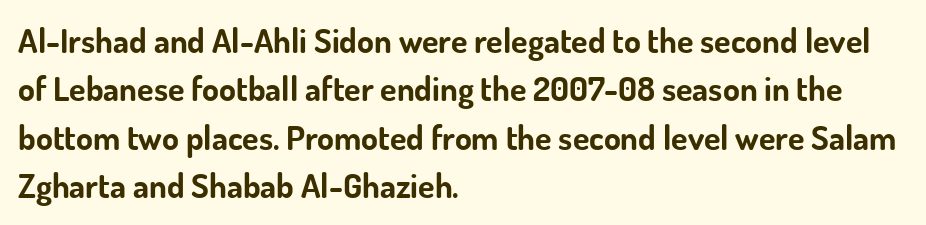
Q: Is the text bold? A: Yes.
Q: Is the text italic (slanted)? A: No, it is upright.
Q: Is the typeface a serif or a sans-serif typeface? A: Sans-serif.
Q: Is the text underlined? A: No.
Q: How is the paragraph aligned? A: Left-aligned.
Q: Is the spacing between letters normal or unusually wide? A: Normal.
Q: Is the spacing between lines tight, normal or loose? A: Normal.
Q: Width (condensed, normal, or wide)? A: Normal.
Q: Stroke contrast? A: Low.
Q: x-height? A: Small.
Q: Monospaced? A: No.
